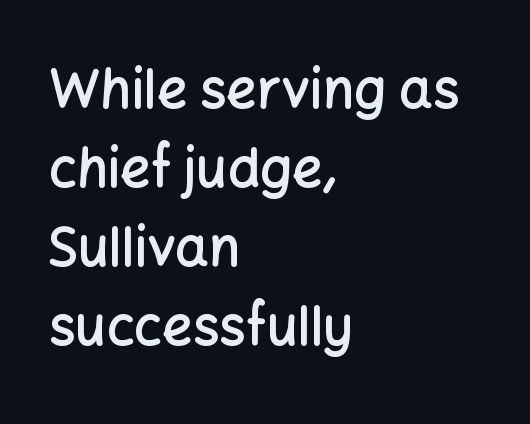
The image shows 53 px semibold sans-serif type, upright; set left-aligned, normal line spacing (1.49x), normal letter spacing, not underlined; low stroke contrast and a medium x-height.
